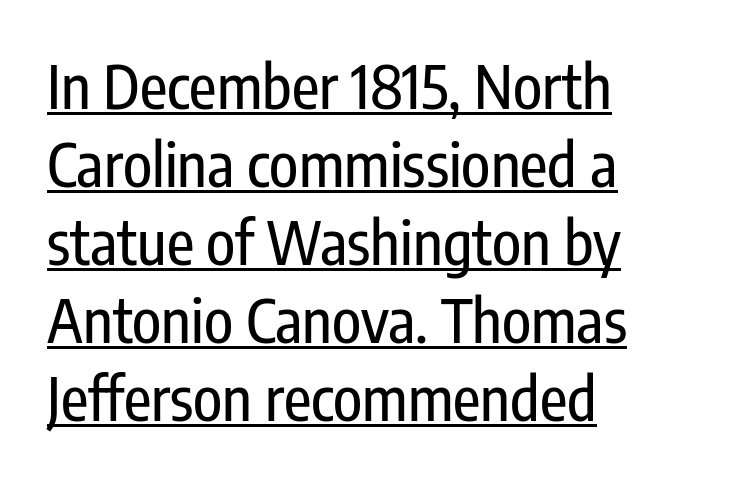
You could call the tracking neutral — neither tight nor loose. The rendering uses natural spacing where letterforms have individual widths. The typeface chosen for these lines omits serifs. The text block is weighted toward the left margin, trailing off unevenly rightward.
